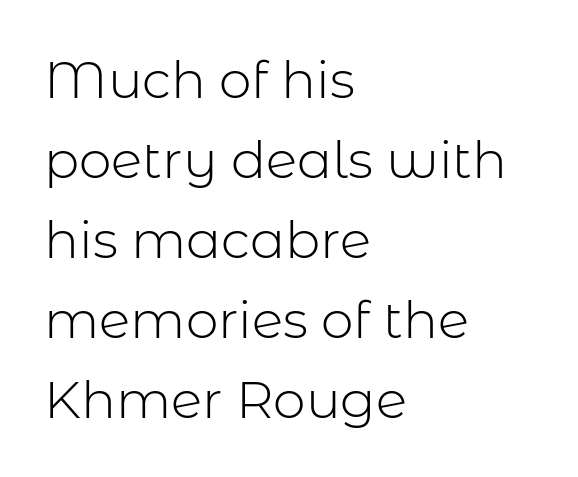
Q: Is the text bold? A: No.
Q: Is the text italic (slanted)? A: No, it is upright.
Q: Is the typeface a serif or a sans-serif typeface? A: Sans-serif.
Q: Is the text underlined? A: No.
Q: How is the paragraph aligned? A: Left-aligned.
Q: Is the spacing between letters normal or unusually wide? A: Normal.
Q: Is the spacing between lines tight, normal or loose? A: Normal.
Q: Width (condensed, normal, or wide)? A: Normal.
Q: Stroke contrast? A: Low.
Q: x-height? A: Medium.
Q: Monospaced? A: No.
